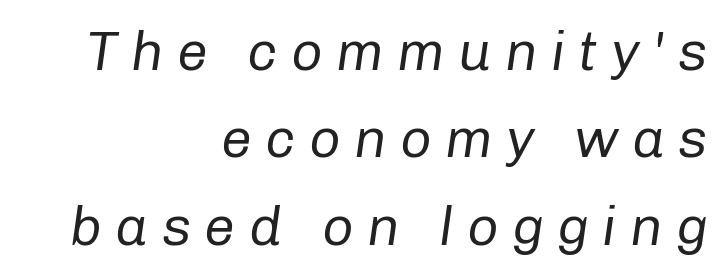
Q: Is the text bold? A: No.
Q: Is the text italic (slanted)? A: Yes, it leans right by about 8 degrees.
Q: Is the text underlined? A: No.
Q: How is the paragraph aligned? A: Right-aligned.
Q: Is the spacing between letters normal or unusually wide? A: Unusually wide.
Q: Is the spacing between lines tight, normal or loose? A: Normal.
Q: Width (condensed, normal, or wide)? A: Normal.
Q: Stroke contrast? A: Low.
Q: x-height? A: Medium.
Q: Monospaced? A: No.
